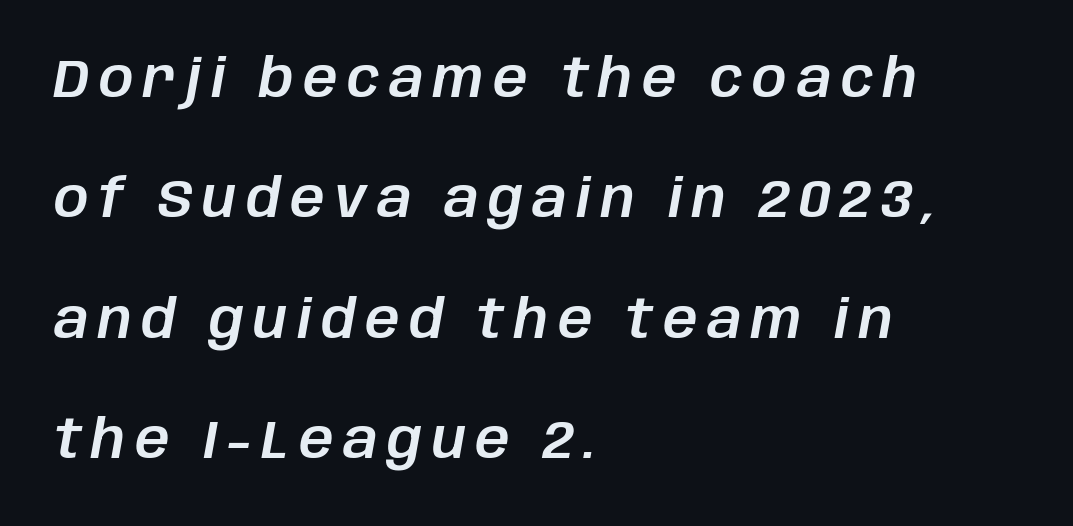
The block of text is sparse from top to bottom, with ample space between rows. This rendering uses left alignment, leaving the right contour irregular. The rendering uses natural spacing where letterforms have individual widths. Words float on clear page, feet unadorned. Designer's note — italics engaged.
